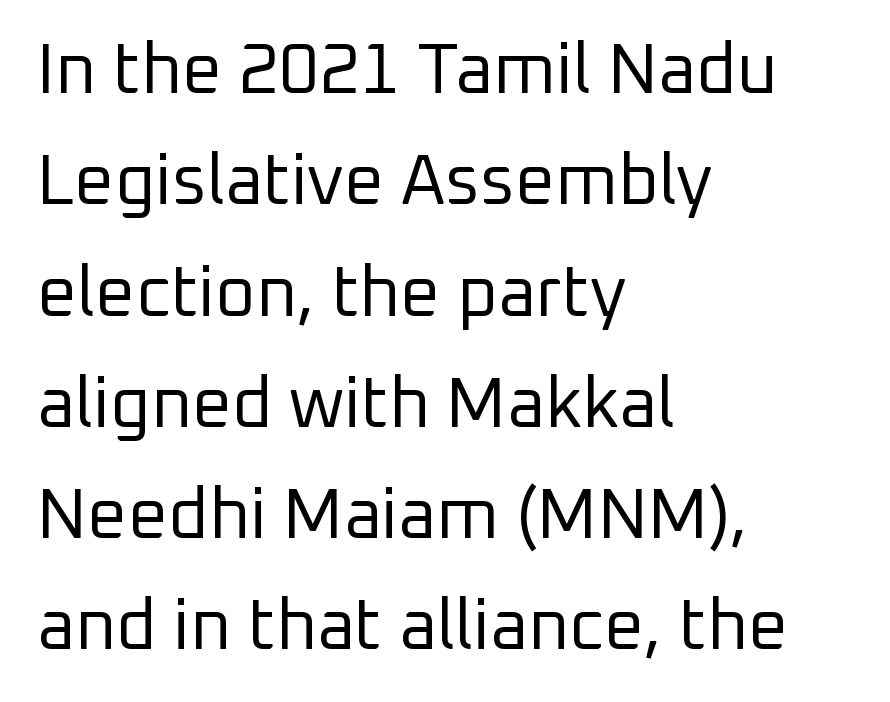
Q: Is the text bold? A: No.
Q: Is the text italic (slanted)? A: No, it is upright.
Q: Is the typeface a serif or a sans-serif typeface? A: Sans-serif.
Q: Is the text underlined? A: No.
Q: How is the paragraph aligned? A: Left-aligned.
Q: Is the spacing between letters normal or unusually wide? A: Normal.
Q: Is the spacing between lines tight, normal or loose? A: Normal.
Q: Width (condensed, normal, or wide)? A: Normal.
Q: Stroke contrast? A: Low.
Q: x-height? A: Medium.
Q: Monospaced? A: No.
